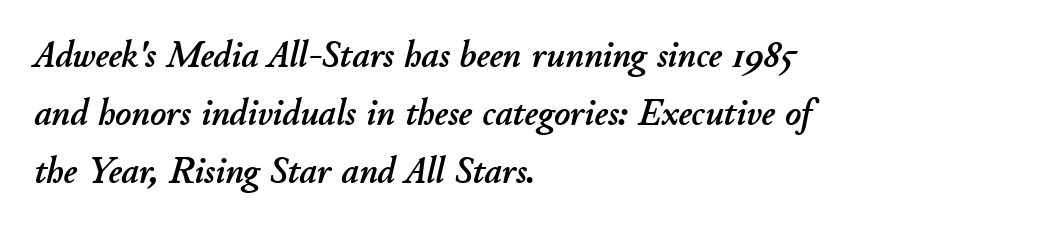
Underlining? Definitely not there. A typesetter would call this proportional, since set widths differ per character. Compared with ordinary roman type, these characters are visibly tilted. The leading is moderate, giving the passage an even texture.
